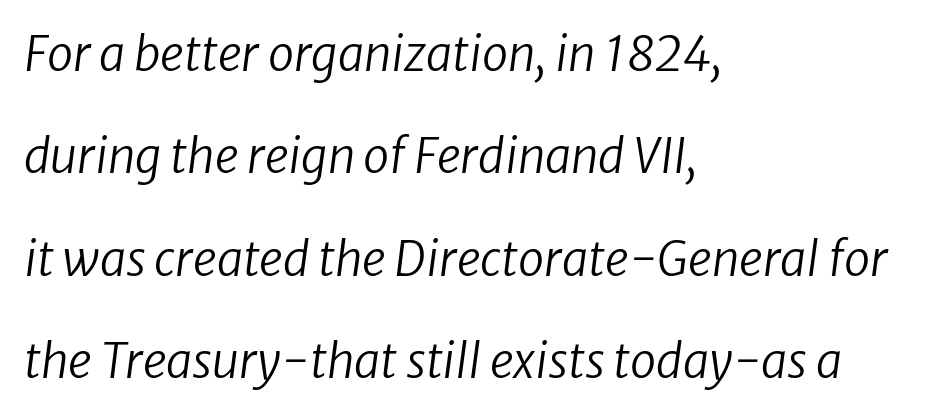
Q: Is the text bold? A: No.
Q: Is the text italic (slanted)? A: Yes, it leans right by about 8 degrees.
Q: Is the text underlined? A: No.
Q: How is the paragraph aligned? A: Left-aligned.
Q: Is the spacing between letters normal or unusually wide? A: Normal.
Q: Is the spacing between lines tight, normal or loose? A: Loose.
Q: Width (condensed, normal, or wide)? A: Normal.
Q: Stroke contrast? A: Low.
Q: x-height? A: Medium.
Q: Monospaced? A: No.
